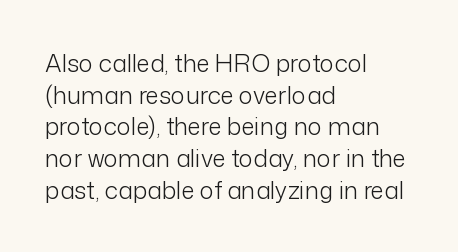
The image shows 24 px text type, upright; set left-aligned, normal line spacing (1.32x), normal letter spacing, not underlined.
